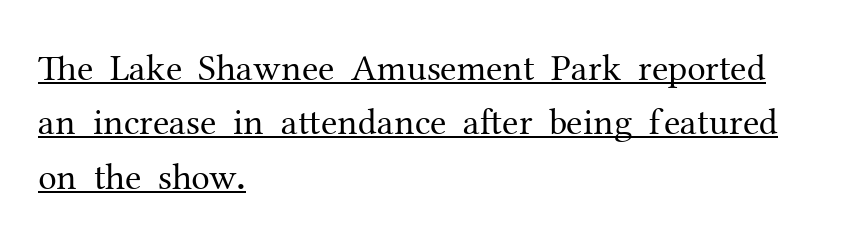
Q: Is the text bold? A: No.
Q: Is the text italic (slanted)? A: No, it is upright.
Q: Is the typeface a serif or a sans-serif typeface? A: Serif.
Q: Is the text underlined? A: Yes.
Q: How is the paragraph aligned? A: Left-aligned.
Q: Is the spacing between letters normal or unusually wide? A: Normal.
Q: Is the spacing between lines tight, normal or loose? A: Normal.
Q: Width (condensed, normal, or wide)? A: Normal.
Q: Stroke contrast? A: Medium.
Q: x-height? A: Medium.
Q: Monospaced? A: No.
